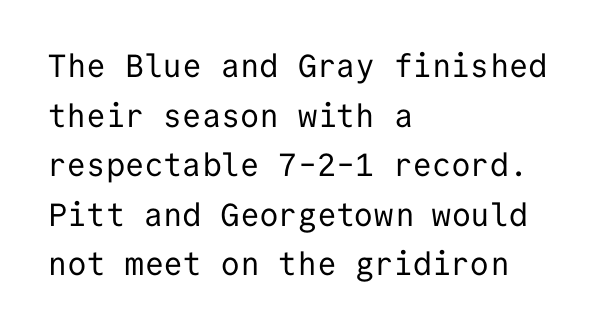
The letters sit at their default tracking, neither squeezed nor spread. The line-height multiplier appears to be the usual default. Stroke terminals: plain, sans-serif. The typeface has the unassuming heft of standard copy or less. The passage shown is typed in a monospace face where columns stay perfectly aligned.
